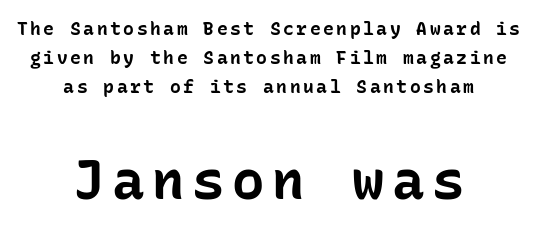
Q: Is the text bold? A: Yes.
Q: Is the text italic (slanted)? A: No, it is upright.
Q: Is the typeface a serif or a sans-serif typeface? A: Sans-serif.
Q: Is the text underlined? A: No.
Q: How is the paragraph aligned? A: Centered.
Q: Is the spacing between lines tight, normal or loose? A: Normal.
Q: Which block of text is set in a larger size, the first (top) or the second (bottom)? A: The second (bottom) one.
Q: Width (condensed, normal, or wide)? A: Normal.
Q: Stroke contrast? A: Low.
Q: x-height? A: Medium.
Q: Monospaced? A: Yes.
